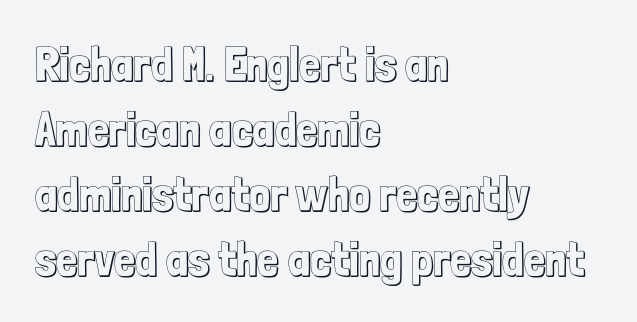
The image shows 47 px condensed type, upright; set left-aligned, normal line spacing (1.38x), normal letter spacing, not underlined; a medium x-height.
